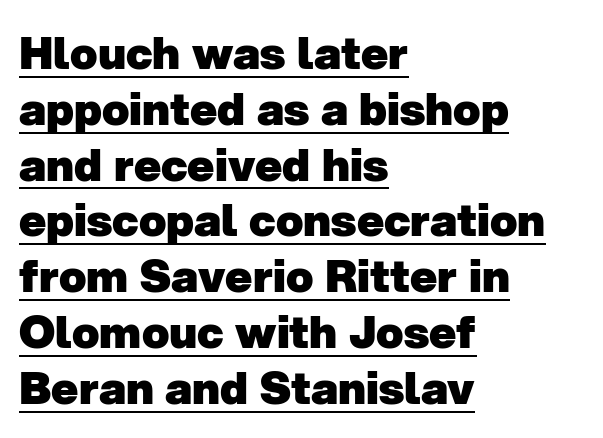
{"serif": "no", "bold": "yes", "weight": "heavy", "width": "normal", "stroke_contrast": "low", "x_height": "medium", "monospaced": "no", "underline": "yes", "align": "left", "line_spacing_ratio": 1.24, "letter_spacing": "normal", "letter_spacing_em": 0.0, "glyph_px": 45}
